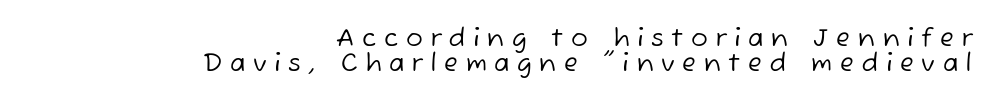
Q: Is the text bold? A: No.
Q: Is the text underlined? A: No.
Q: How is the paragraph aligned? A: Right-aligned.
Q: Is the spacing between letters normal or unusually wide? A: Unusually wide.
Q: Is the spacing between lines tight, normal or loose? A: Tight.
